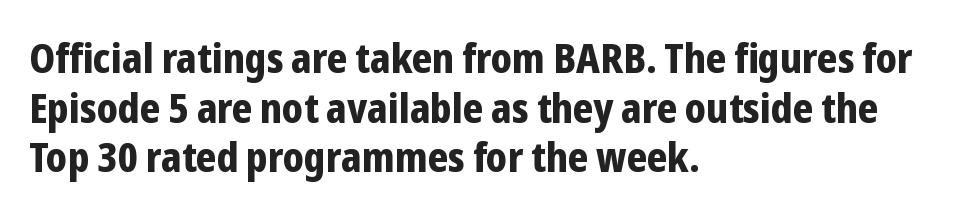
The image shows 41 px bold, condensed sans-serif type, upright; set left-aligned, line spacing 1.21x, normal letter spacing, not underlined; low stroke contrast and a medium x-height.
